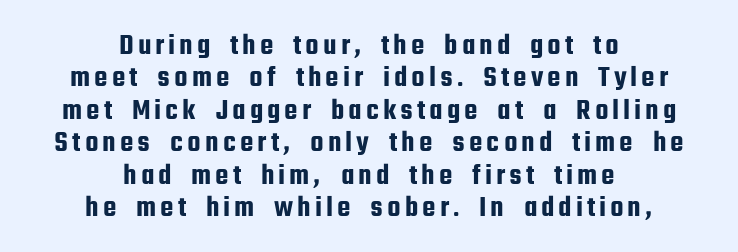
Vertical spacing — tight. This sample uses an upright cut, with every glyph sitting square on the baseline. Reading down the block, each line starts at a different indent, mirrored at its end. Letters rest on an invisible, unmarked baseline.
